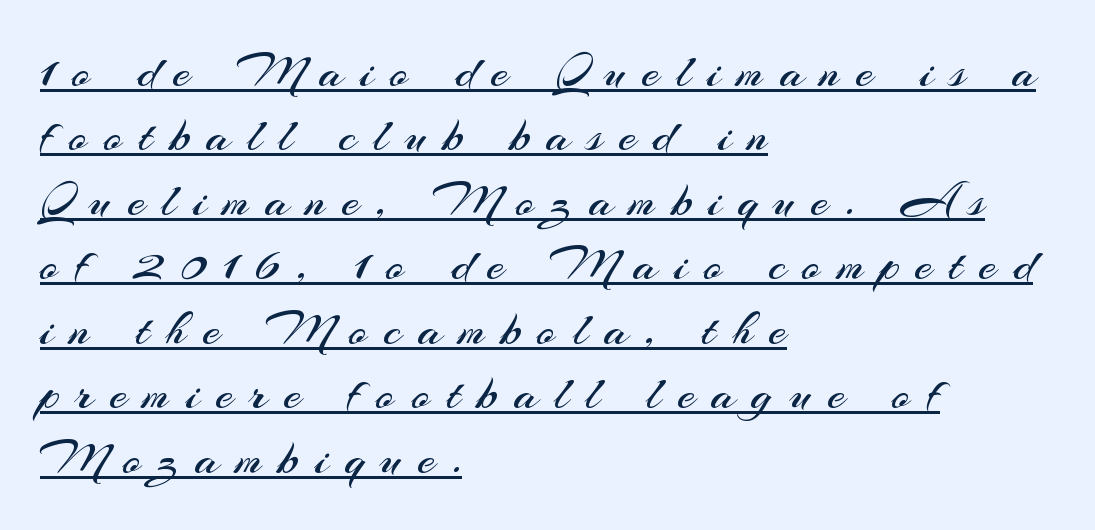
Check the space under the baseline: a stroke is drawn there. The line-height multiplier appears to be the usual default. Nothing sits at the stroke ends, so this counts as sans-serif. Does extra space separate the letters? Yes, quite a lot of it. Each stroke keeps to a modest, everyday thickness or less.
